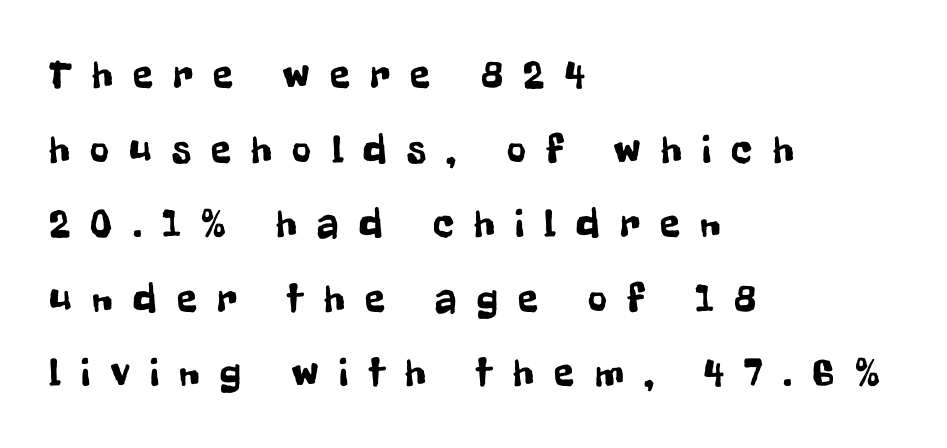
The image shows 41 px condensed sans-serif type, upright; set left-aligned, line spacing 1.82x, unusually wide letter spacing (+0.5 em), not underlined; low stroke contrast and a medium x-height.
